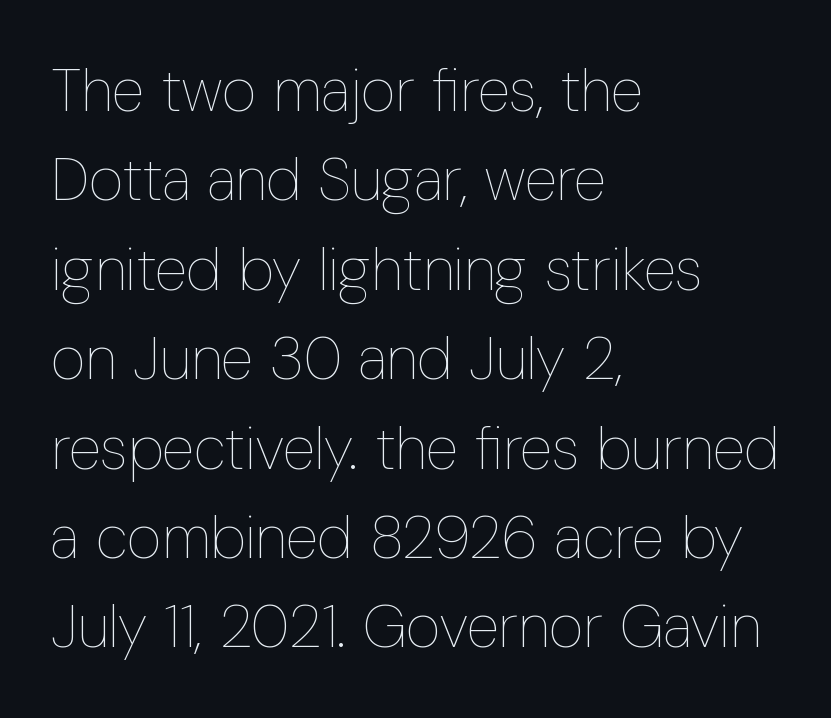
The tracking reads as untouched default to a designer's eye. A typesetter would call this proportional, since set widths differ per character. Summary of vertical rhythm: regular, with standard interline spacing. This rendering uses left alignment, leaving the right contour irregular. A quiet, ordinary-to-light weight characterises the typeface.
